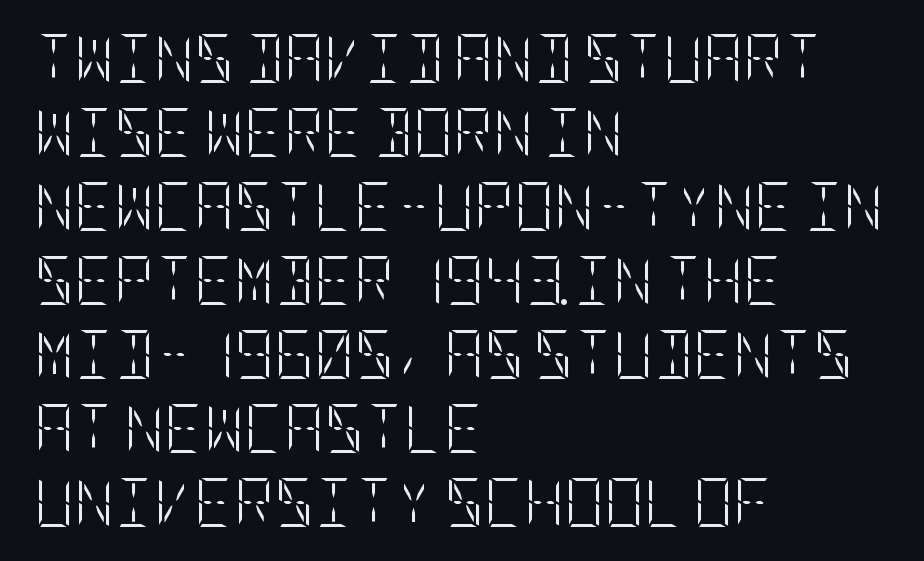
Standard letterfit; no display-style spreading of the glyphs. Check the space under the baseline: it is left empty. Interline gaps are of average width in this sample. The setting favours the left margin, as ordinary paragraphs usually do. The letters look calm and open, with moderate or lighter stems. The letters stand straight up with perfectly vertical stems.
